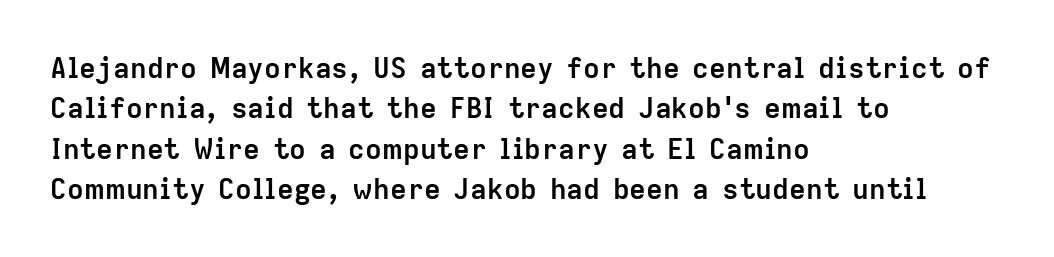
The image shows 28 px semibold sans-serif type, upright; set left-aligned, normal line spacing (1.44x), normal letter spacing, not underlined; low stroke contrast and a medium x-height.
